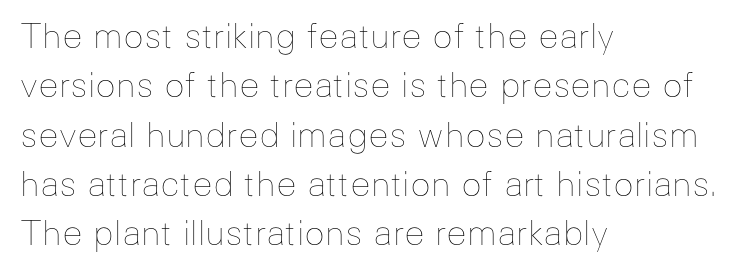
Q: Is the text bold? A: No.
Q: Is the text italic (slanted)? A: No, it is upright.
Q: Is the text underlined? A: No.
Q: How is the paragraph aligned? A: Left-aligned.
Q: Is the spacing between letters normal or unusually wide? A: Normal.
Q: Is the spacing between lines tight, normal or loose? A: Normal.
Q: Width (condensed, normal, or wide)? A: Normal.
Q: Stroke contrast? A: Low.
Q: x-height? A: Medium.
Q: Monospaced? A: No.
